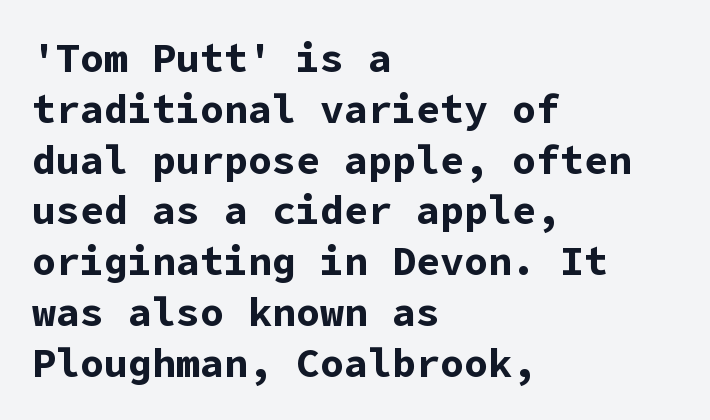
The image shows 40 px bold sans-serif type, upright; set left-aligned, normal line spacing (1.27x), normal letter spacing, not underlined; low stroke contrast and a medium x-height.
